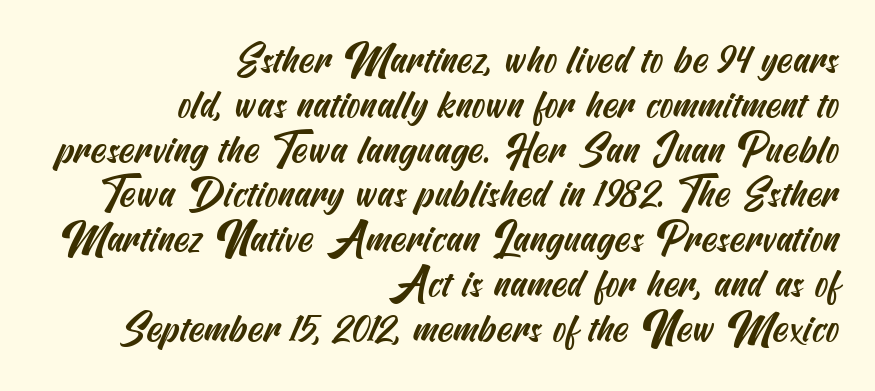
The image shows 40 px condensed sans-serif type; set right-aligned, tight line spacing (1.12x), normal letter spacing, not underlined; medium stroke contrast and a small x-height.
